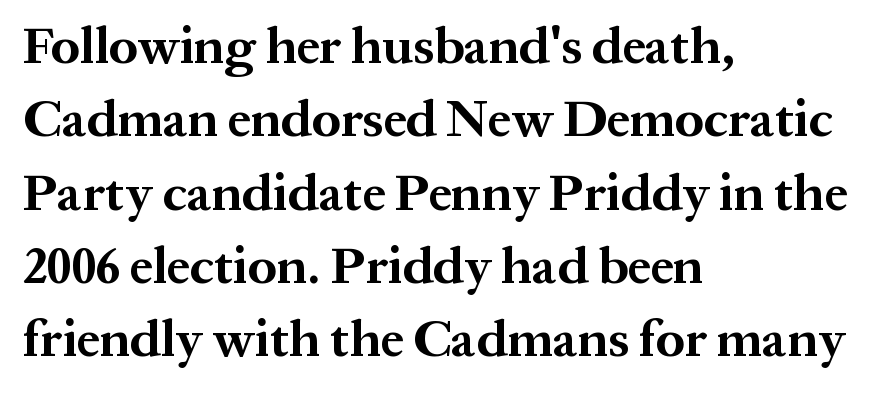
Q: Is the text bold? A: Yes.
Q: Is the text italic (slanted)? A: No, it is upright.
Q: Is the typeface a serif or a sans-serif typeface? A: Serif.
Q: Is the text underlined? A: No.
Q: How is the paragraph aligned? A: Left-aligned.
Q: Is the spacing between letters normal or unusually wide? A: Normal.
Q: Is the spacing between lines tight, normal or loose? A: Normal.
Q: Width (condensed, normal, or wide)? A: Normal.
Q: Stroke contrast? A: Medium.
Q: x-height? A: Medium.
Q: Monospaced? A: No.
